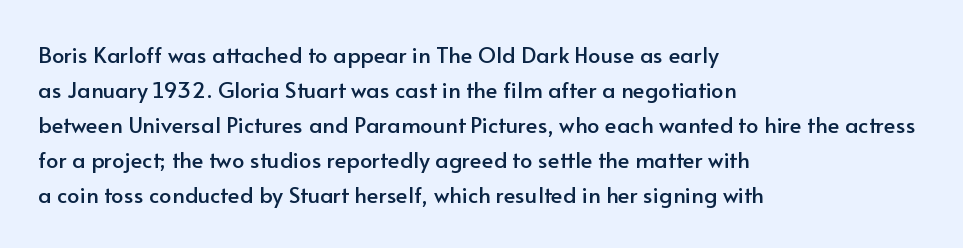
{"italic": "no", "underline": "no", "align": "left", "line_spacing": "normal", "line_spacing_ratio": 1.59, "letter_spacing": "normal", "letter_spacing_em": 0.0, "glyph_px": 22}
